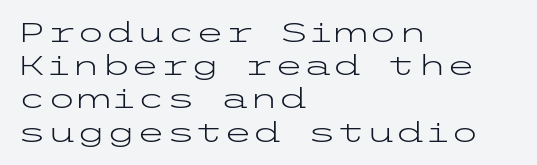
Q: Is the text bold? A: No.
Q: Is the text italic (slanted)? A: No, it is upright.
Q: Is the text underlined? A: No.
Q: How is the paragraph aligned? A: Left-aligned.
Q: Is the spacing between letters normal or unusually wide? A: Normal.
